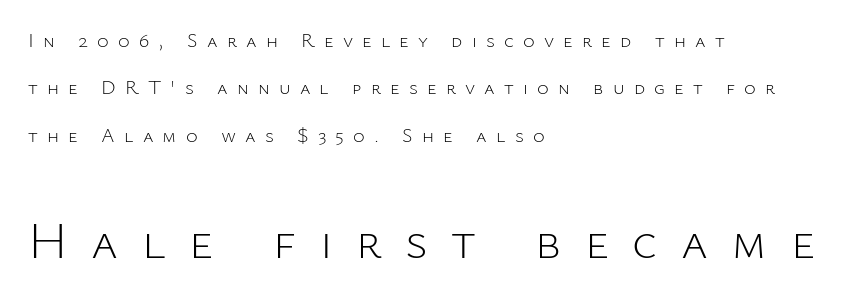
The passage shown is not underscored anywhere. Notice the wide empty band between every row — that's loose leading. You can tell it's not italic because the verticals are truly vertical. The passage shown is typeset with a sans-serif family. Characters follow at a spacing far wider than the type designer built in.
